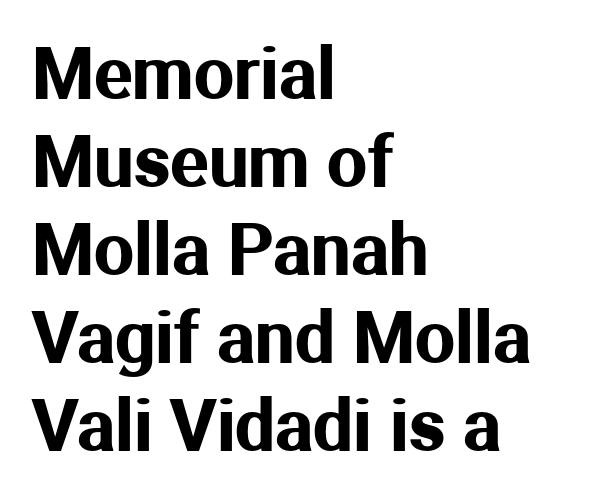
Q: Is the text italic (slanted)? A: No, it is upright.
Q: Is the typeface a serif or a sans-serif typeface? A: Sans-serif.
Q: Is the text underlined? A: No.
Q: How is the paragraph aligned? A: Left-aligned.
Q: Is the spacing between letters normal or unusually wide? A: Normal.
Q: Width (condensed, normal, or wide)? A: Normal.
Q: Stroke contrast? A: Medium.
Q: x-height? A: Medium.
Q: Monospaced? A: No.
